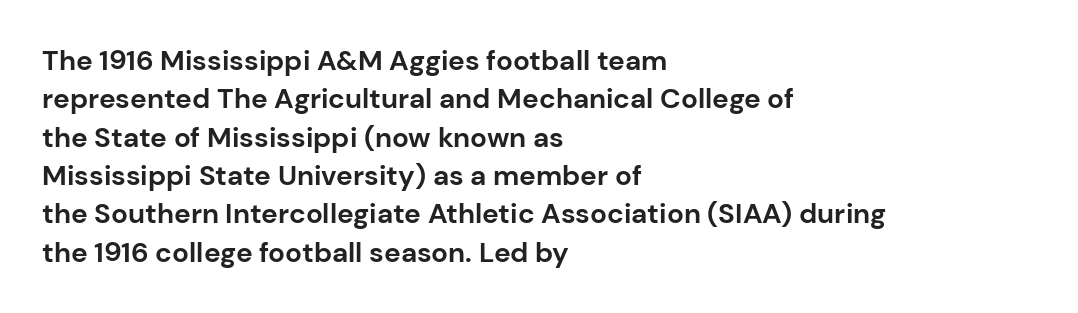
The sample has been set heavy, in full bold. Regarding leading, the lines here are spaced in the standard way. Posture: straight, roman, zero tilt. Line beginnings align vertically; line endings do not. Characters follow at the spacing the type designer built in. Underlining? Definitely not there.
